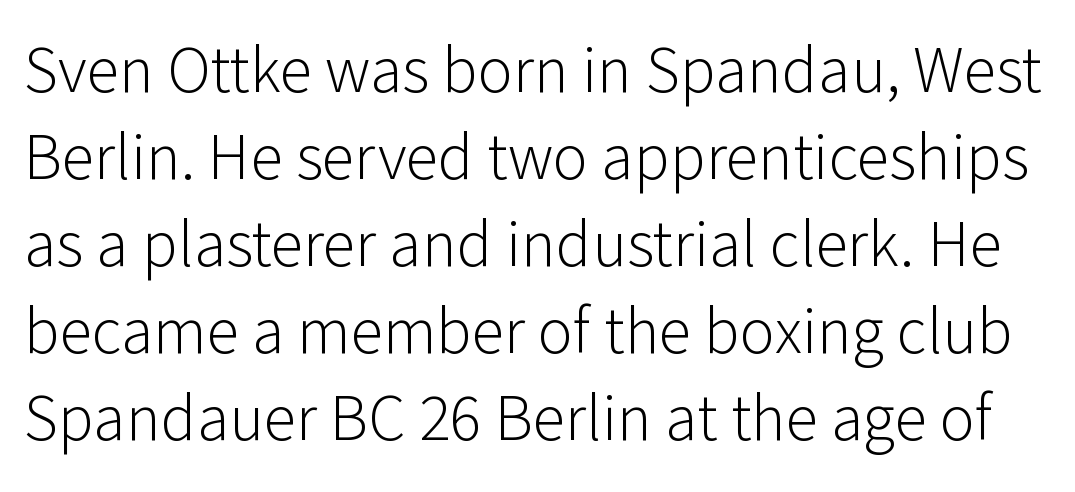
Q: Is the text bold? A: No.
Q: Is the text italic (slanted)? A: No, it is upright.
Q: Is the typeface a serif or a sans-serif typeface? A: Sans-serif.
Q: Is the text underlined? A: No.
Q: Is the spacing between letters normal or unusually wide? A: Normal.
Q: Is the spacing between lines tight, normal or loose? A: Normal.
Q: Width (condensed, normal, or wide)? A: Normal.
Q: Stroke contrast? A: Low.
Q: x-height? A: Medium.
Q: Monospaced? A: No.
